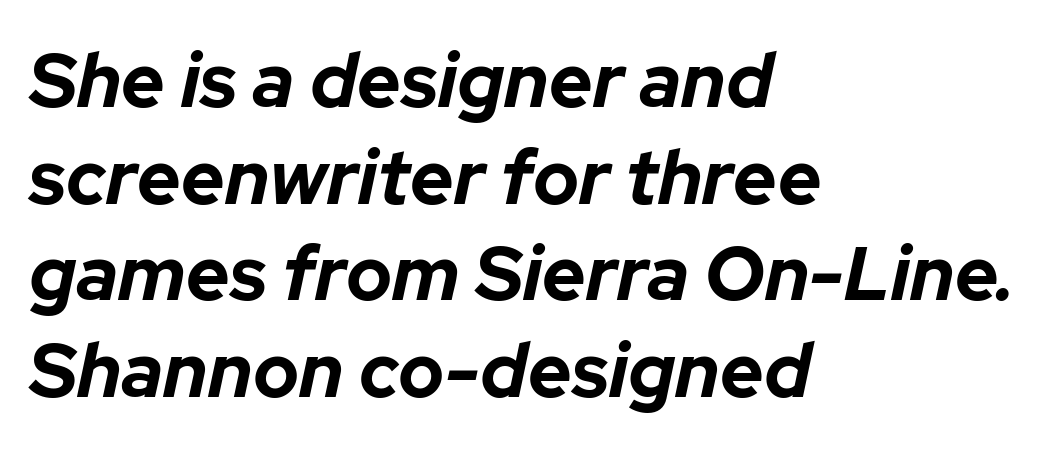
Q: Is the text bold? A: Yes.
Q: Is the text italic (slanted)? A: Yes, it leans right by about 12 degrees.
Q: Is the text underlined? A: No.
Q: How is the paragraph aligned? A: Left-aligned.
Q: Is the spacing between letters normal or unusually wide? A: Normal.
Q: Is the spacing between lines tight, normal or loose? A: Normal.
Q: Width (condensed, normal, or wide)? A: Normal.
Q: Stroke contrast? A: Low.
Q: x-height? A: Medium.
Q: Monospaced? A: No.
